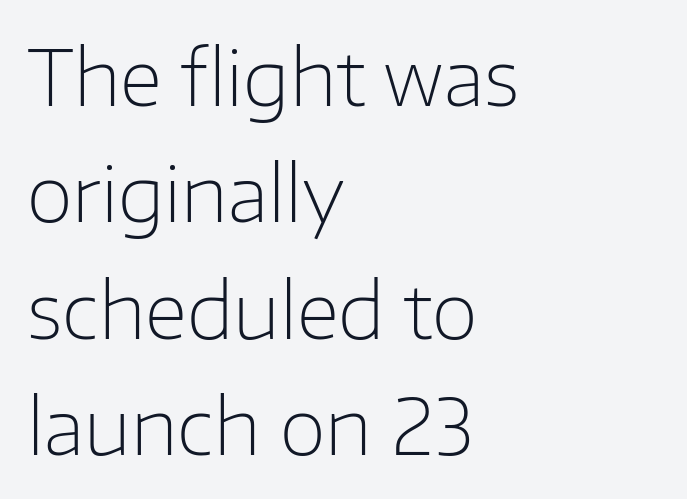
Q: Is the text bold? A: No.
Q: Is the text italic (slanted)? A: No, it is upright.
Q: Is the typeface a serif or a sans-serif typeface? A: Sans-serif.
Q: Is the text underlined? A: No.
Q: How is the paragraph aligned? A: Left-aligned.
Q: Is the spacing between letters normal or unusually wide? A: Normal.
Q: Is the spacing between lines tight, normal or loose? A: Normal.
Q: Width (condensed, normal, or wide)? A: Normal.
Q: Stroke contrast? A: Low.
Q: x-height? A: Medium.
Q: Monospaced? A: No.
